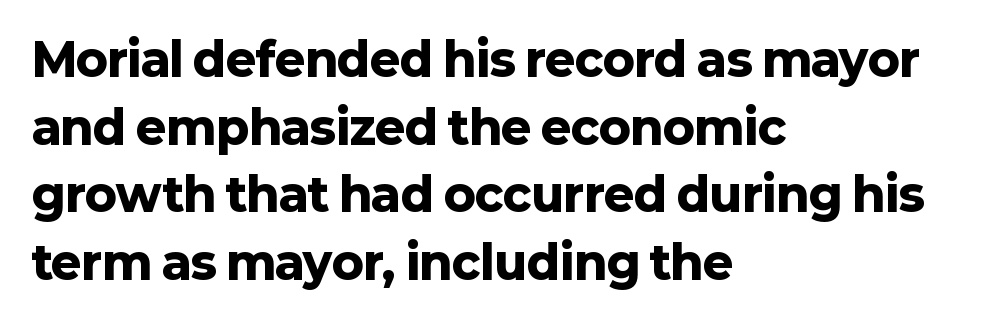
Q: Is the text bold? A: Yes.
Q: Is the text italic (slanted)? A: No, it is upright.
Q: Is the typeface a serif or a sans-serif typeface? A: Sans-serif.
Q: Is the text underlined? A: No.
Q: How is the paragraph aligned? A: Left-aligned.
Q: Is the spacing between letters normal or unusually wide? A: Normal.
Q: Is the spacing between lines tight, normal or loose? A: Normal.
Q: Width (condensed, normal, or wide)? A: Normal.
Q: Stroke contrast? A: Low.
Q: x-height? A: Medium.
Q: Monospaced? A: No.
